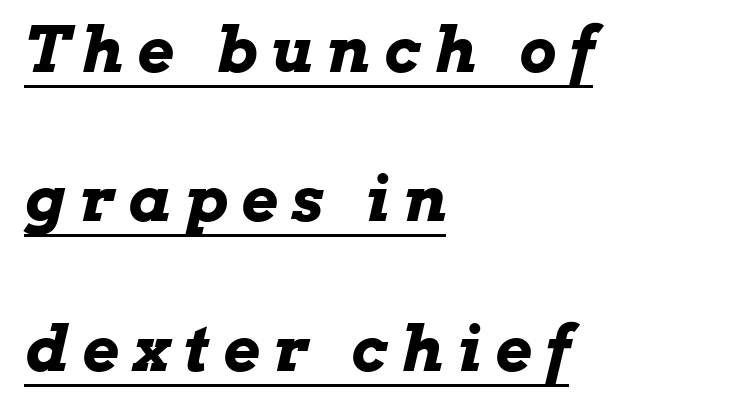
{"italic": "yes", "lean": "right", "slant_degrees": 13, "bold": "yes", "weight": "bold", "width": "wide", "stroke_contrast": "low", "x_height": "medium", "monospaced": "no", "underline": "yes", "align": "left", "line_spacing": "loose", "line_spacing_ratio": 2.37, "letter_spacing": "wide", "letter_spacing_em": 0.22, "glyph_px": 63}
